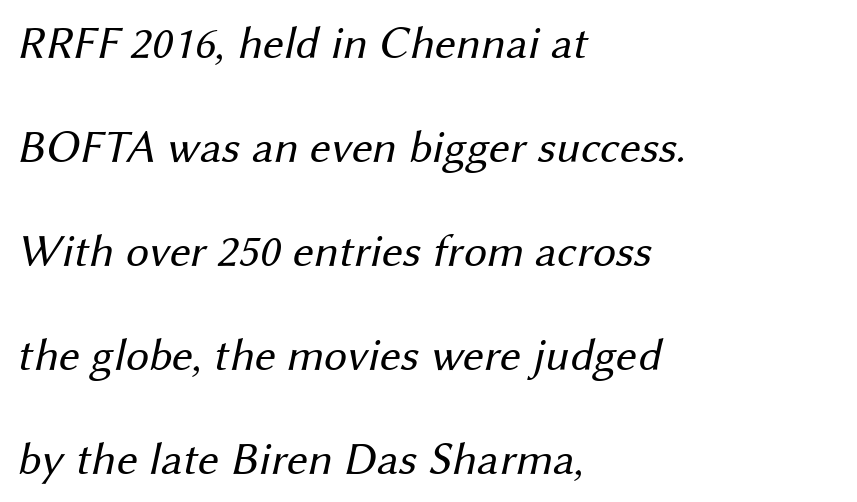
The image shows 46 px regular-weight sans-serif type; set left-aligned, loose line spacing (2.26x), normal letter spacing, not underlined; medium stroke contrast and a medium x-height.
